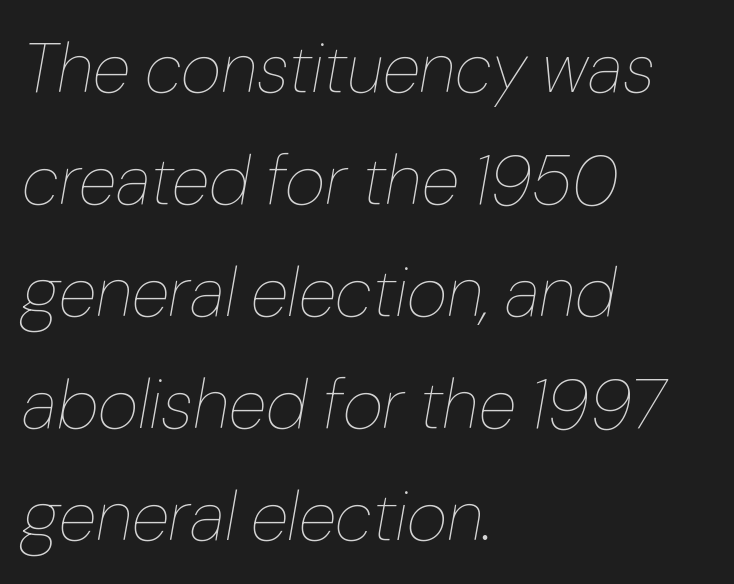
The foot of each line stays bare and open. The space between consecutive lines is moderate. Compared with a centered layout, this one pins lines to the left instead. Compared with a typical body face, this is equally light or lighter still. Words appear dense and cohesive because spacing is normal.
